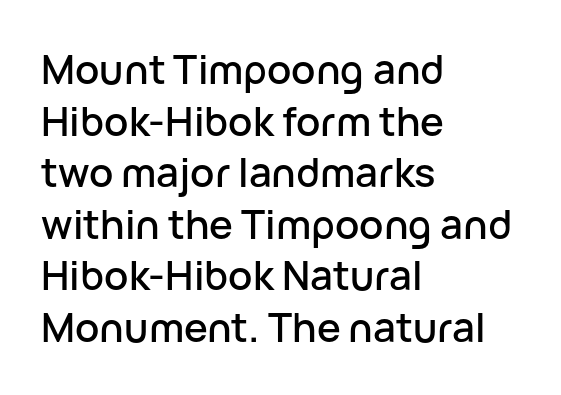
The image shows 40 px sans-serif type, upright; set left-aligned, normal line spacing (1.29x), normal letter spacing, not underlined; low stroke contrast and a medium x-height.
